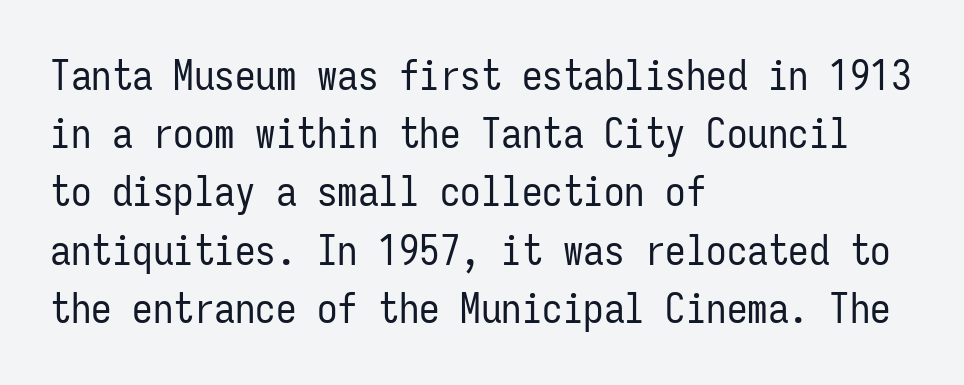
Q: Is the text bold? A: No.
Q: Is the text italic (slanted)? A: No, it is upright.
Q: Is the typeface a serif or a sans-serif typeface? A: Sans-serif.
Q: Is the text underlined? A: No.
Q: How is the paragraph aligned? A: Left-aligned.
Q: Is the spacing between letters normal or unusually wide? A: Normal.
Q: Is the spacing between lines tight, normal or loose? A: Normal.
Q: Width (condensed, normal, or wide)? A: Condensed.
Q: Stroke contrast? A: Low.
Q: x-height? A: Medium.
Q: Monospaced? A: Yes.
